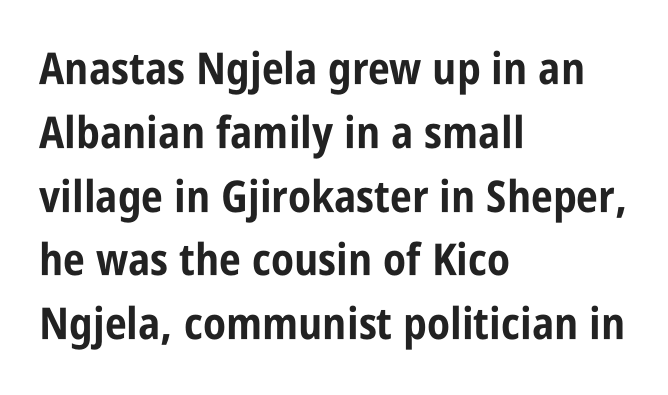
Q: Is the text bold? A: Yes.
Q: Is the text italic (slanted)? A: No, it is upright.
Q: Is the typeface a serif or a sans-serif typeface? A: Sans-serif.
Q: Is the text underlined? A: No.
Q: How is the paragraph aligned? A: Left-aligned.
Q: Is the spacing between letters normal or unusually wide? A: Normal.
Q: Is the spacing between lines tight, normal or loose? A: Normal.
Q: Width (condensed, normal, or wide)? A: Condensed.
Q: Stroke contrast? A: Low.
Q: x-height? A: Large.
Q: Monospaced? A: No.
